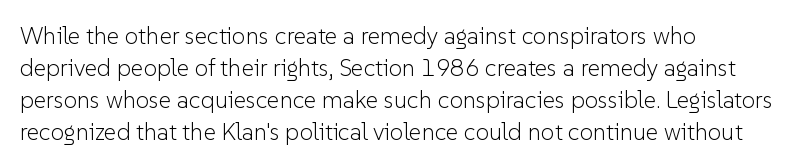
Q: Is the text bold? A: No.
Q: Is the text italic (slanted)? A: No, it is upright.
Q: Is the text underlined? A: No.
Q: How is the paragraph aligned? A: Left-aligned.
Q: Is the spacing between letters normal or unusually wide? A: Normal.
Q: Is the spacing between lines tight, normal or loose? A: Normal.
